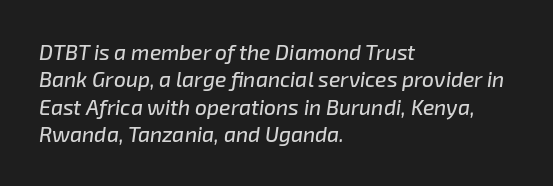
Rule under the text: the space is simply empty. The leading is moderate, giving the passage an even texture. Tracking value appears to be zero — textbook default spacing. Emphasis-style slanted type is in use.
